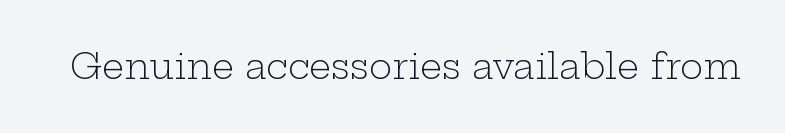
The image shows 35 px light, wide serif type, upright; set normal letter spacing, not underlined; low stroke contrast and a medium x-height.
